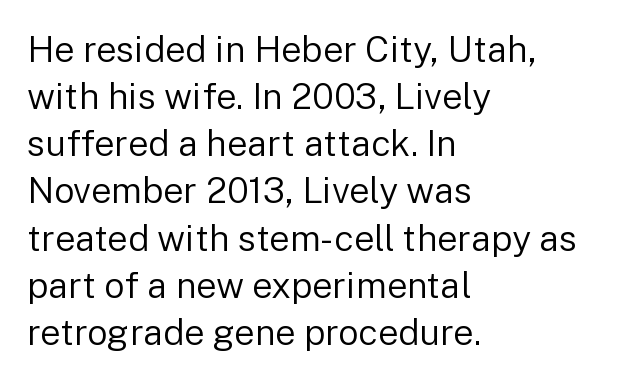
{"serif": "no", "italic": "no", "bold": "no", "weight": "regular", "width": "normal", "stroke_contrast": "low", "x_height": "medium", "monospaced": "no", "underline": "no", "align": "left", "line_spacing": "normal", "line_spacing_ratio": 1.31, "letter_spacing": "normal", "letter_spacing_em": 0.0, "glyph_px": 36}
